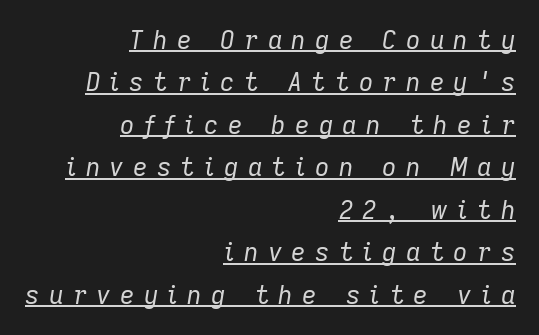
Looks like someone drew a line under every word here. The cut favours lightness, reaching ordinary text weight at its darkest. The face used here has a pronounced slope to its letters. Someone cranked the tracking dial way up on this one. Regarding leading, the lines here are spaced in the standard way. Line ends are locked; line starts wander.
